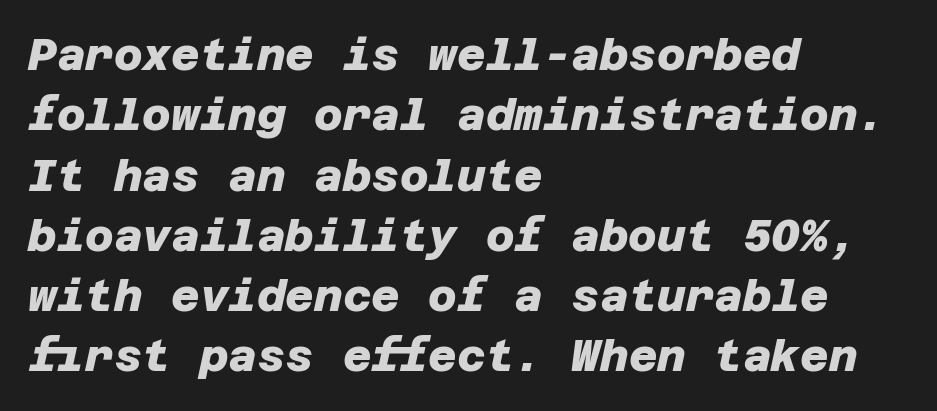
Q: Is the text bold? A: Yes.
Q: Is the typeface a serif or a sans-serif typeface? A: Sans-serif.
Q: Is the text underlined? A: No.
Q: How is the paragraph aligned? A: Left-aligned.
Q: Is the spacing between letters normal or unusually wide? A: Normal.
Q: Is the spacing between lines tight, normal or loose? A: Normal.
Q: Width (condensed, normal, or wide)? A: Normal.
Q: Stroke contrast? A: Low.
Q: x-height? A: Large.
